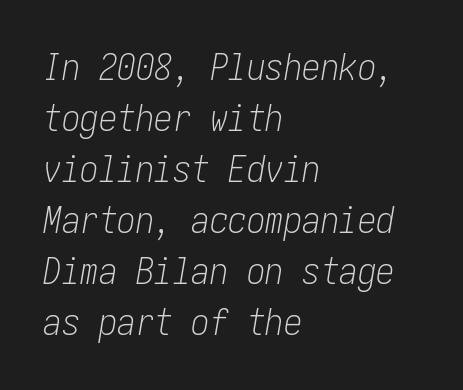
In terms of leading, this rendering sits right in the middle. The weight tops out at a normal text grade. There is no visible air inserted between adjacent glyphs. This is oblique type, the kind used for emphasis or titles. The ragged edge is on the right, which tells us the setting is flush left.
